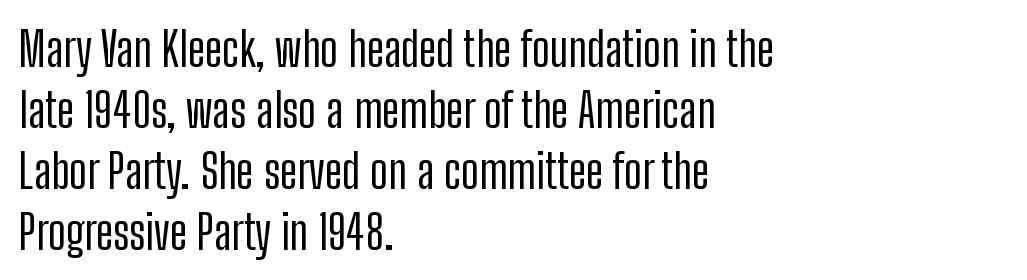
Is this a fixed-width face? No — the glyphs have proportional, varying widths. The font family rendered here belongs to the sans-serif group. The block of text has a typical density, with ordinary space between rows. Posture: straight, roman, zero tilt.
